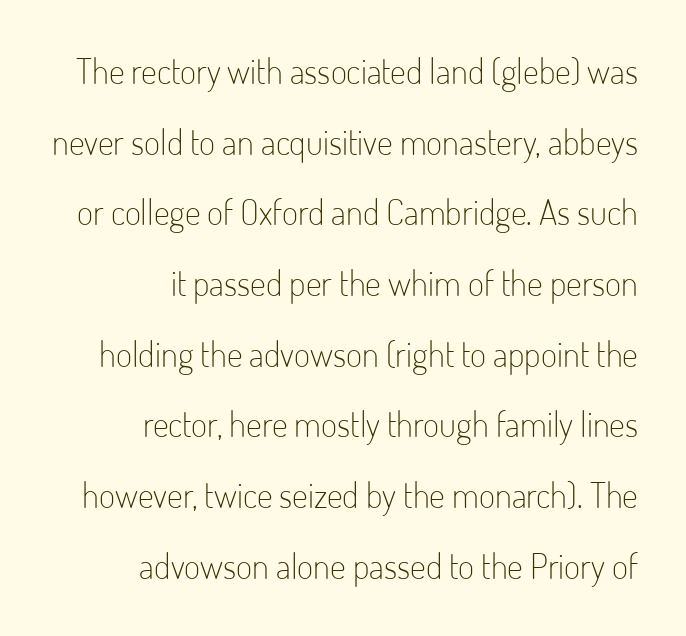
The line-height multiplier appears high, well above default. Every stem runs plumb, perpendicular to the baseline. This sample has the flowing, uneven cadence of proportional lettering. Check under the words: just untouched page. Think standard paragraph weight, or any step lighter than that.
